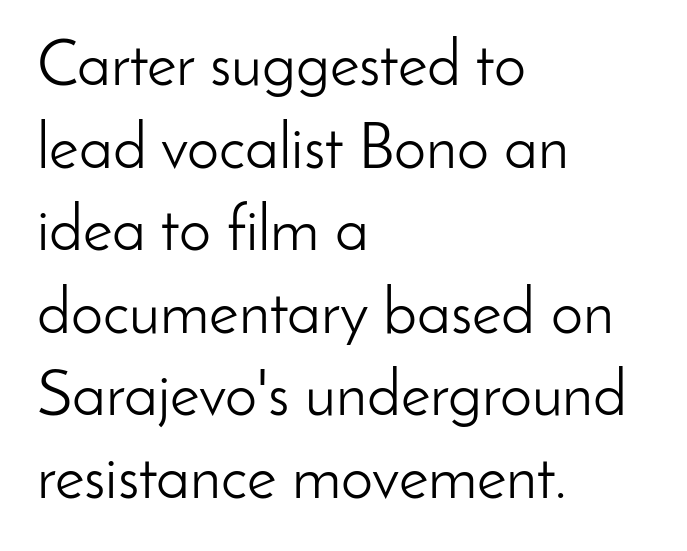
Q: Is the text bold? A: No.
Q: Is the text italic (slanted)? A: No, it is upright.
Q: Is the typeface a serif or a sans-serif typeface? A: Sans-serif.
Q: Is the text underlined? A: No.
Q: How is the paragraph aligned? A: Left-aligned.
Q: Is the spacing between letters normal or unusually wide? A: Normal.
Q: Is the spacing between lines tight, normal or loose? A: Normal.
Q: Width (condensed, normal, or wide)? A: Normal.
Q: Stroke contrast? A: Low.
Q: x-height? A: Small.
Q: Monospaced? A: No.
